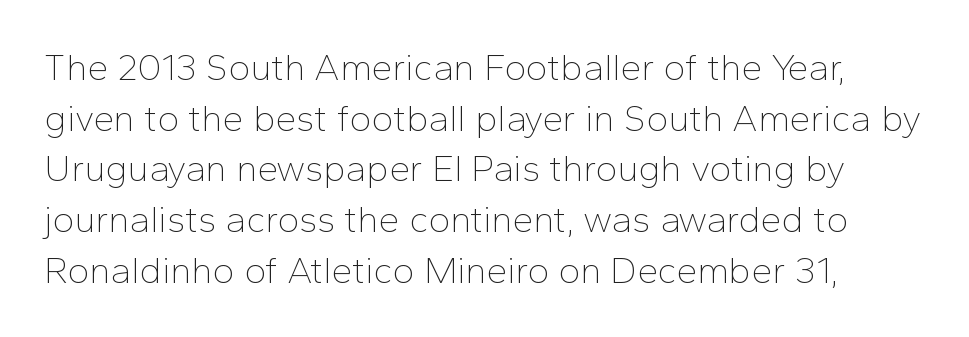
The rows are spaced the way most documents space them. The foot of each line stays bare and open. Style check: upright. Check where the strokes stop: nothing finishes them off — pure sans. Think standard paragraph weight, or any step lighter than that.
